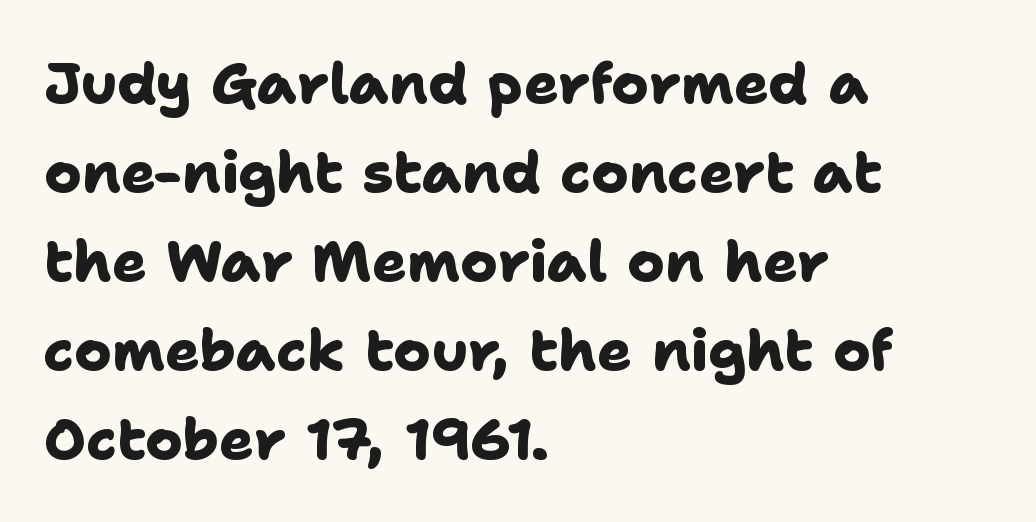
Q: Is the text bold? A: Yes.
Q: Is the typeface a serif or a sans-serif typeface? A: Sans-serif.
Q: Is the text underlined? A: No.
Q: How is the paragraph aligned? A: Left-aligned.
Q: Is the spacing between letters normal or unusually wide? A: Normal.
Q: Is the spacing between lines tight, normal or loose? A: Normal.
Q: Width (condensed, normal, or wide)? A: Normal.
Q: Stroke contrast? A: Low.
Q: x-height? A: Medium.
Q: Monospaced? A: No.
